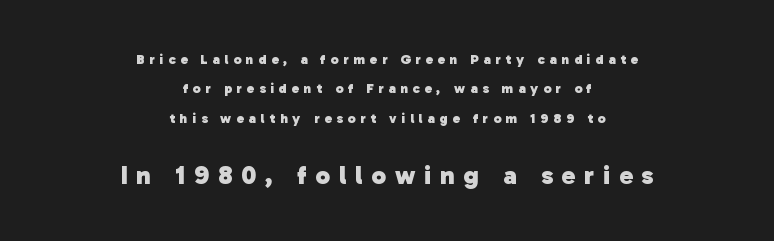
Q: Is the text bold? A: Yes.
Q: Is the text underlined? A: No.
Q: How is the paragraph aligned? A: Centered.
Q: Is the spacing between letters normal or unusually wide? A: Unusually wide.
Q: Is the spacing between lines tight, normal or loose? A: Loose.
Q: Which block of text is set in a larger size, the first (top) or the second (bottom)? A: The second (bottom) one.
